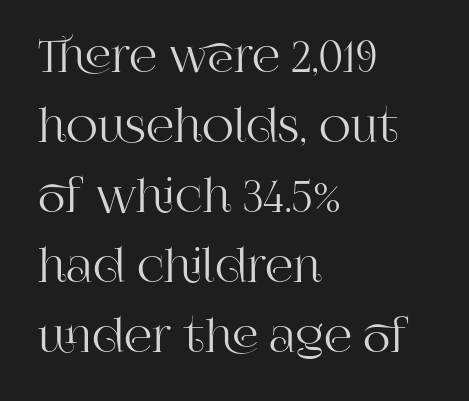
Q: Is the text italic (slanted)? A: No, it is upright.
Q: Is the typeface a serif or a sans-serif typeface? A: Serif.
Q: Is the text underlined? A: No.
Q: How is the paragraph aligned? A: Left-aligned.
Q: Is the spacing between letters normal or unusually wide? A: Normal.
Q: Is the spacing between lines tight, normal or loose? A: Normal.
Q: Width (condensed, normal, or wide)? A: Normal.
Q: Stroke contrast? A: High.
Q: x-height? A: Large.
Q: Monospaced? A: No.
